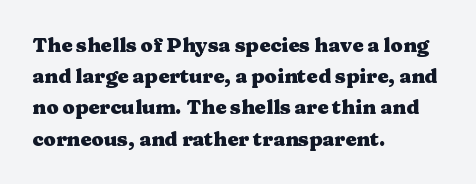
Beneath every word, the page is bare. The letterforms sit shoulder to shoulder at normal distance. The typesetter chose a ragged-right arrangement here. What weight is shown? A full bold with thick strokes.
